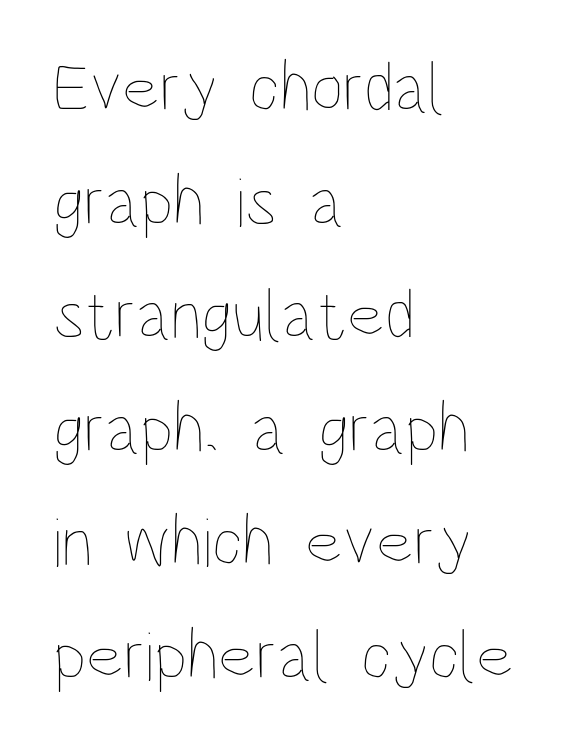
Normally led — the rows are evenly, conventionally spaced. A student would call this left alignment; a typographer would say flush left, rag right. It's the straight-up-and-down kind of type. The letters look calm and open, with moderate or lighter stems.
